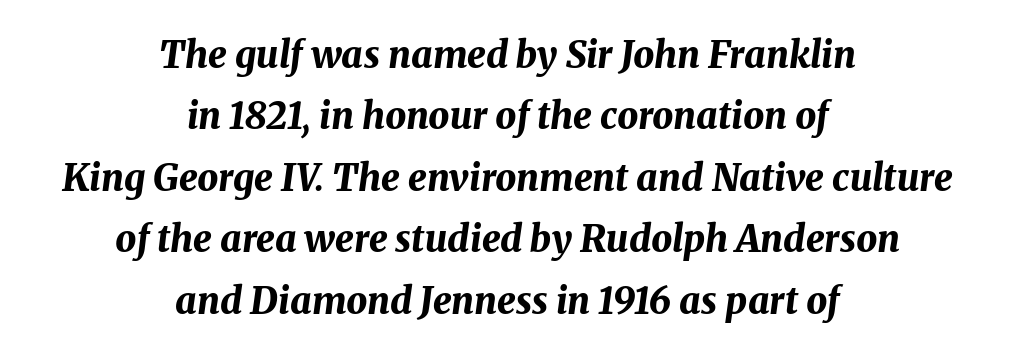
The image shows 37 px bold type, italic (leaning right); set centered, normal line spacing (1.66x), normal letter spacing, not underlined; medium stroke contrast and a medium x-height.
